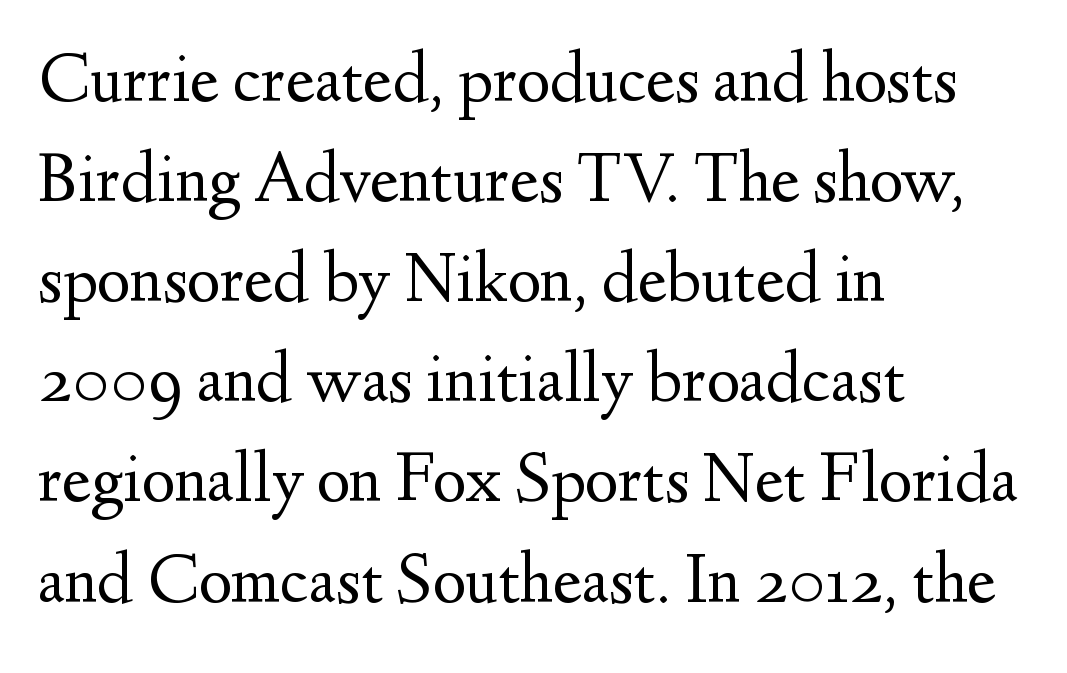
The image shows 71 px regular-weight serif type, upright; set left-aligned, normal line spacing (1.41x), normal letter spacing, not underlined; medium stroke contrast and a small x-height.
